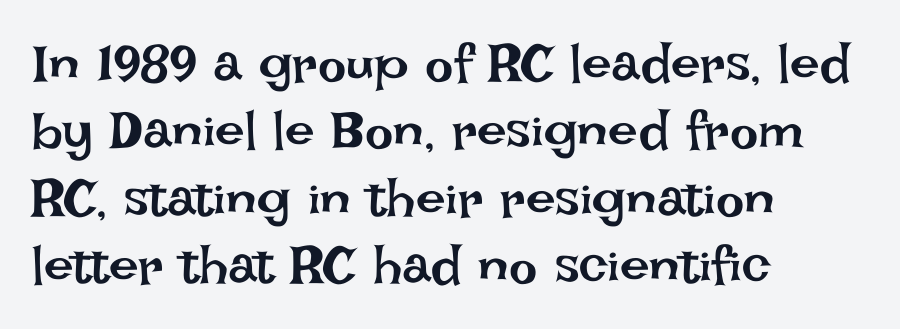
Q: Is the text bold? A: No.
Q: Is the text italic (slanted)? A: No, it is upright.
Q: Is the text underlined? A: No.
Q: How is the paragraph aligned? A: Left-aligned.
Q: Is the spacing between letters normal or unusually wide? A: Normal.
Q: Is the spacing between lines tight, normal or loose? A: Normal.
Q: Width (condensed, normal, or wide)? A: Normal.
Q: Stroke contrast? A: Low.
Q: x-height? A: Large.
Q: Monospaced? A: No.
